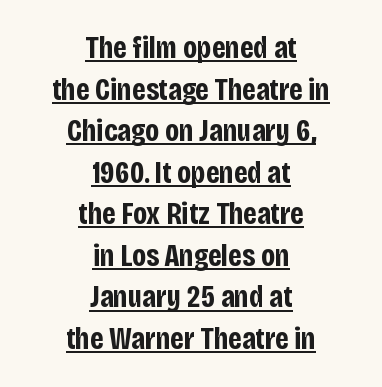
{"serif": "no", "italic": "no", "bold": "yes", "weight": "bold", "width": "condensed", "stroke_contrast": "low", "x_height": "large", "monospaced": "no", "underline": "yes", "align": "center", "line_spacing": "normal", "line_spacing_ratio": 1.34, "letter_spacing": "normal", "letter_spacing_em": 0.0, "glyph_px": 31}
